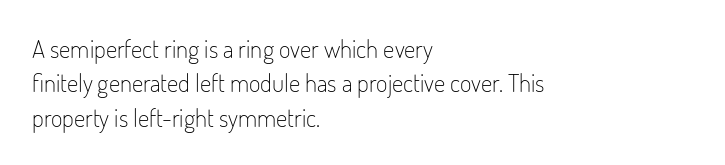
Q: Is the text bold? A: No.
Q: Is the text italic (slanted)? A: No, it is upright.
Q: Is the text underlined? A: No.
Q: How is the paragraph aligned? A: Left-aligned.
Q: Is the spacing between letters normal or unusually wide? A: Normal.
Q: Is the spacing between lines tight, normal or loose? A: Normal.
